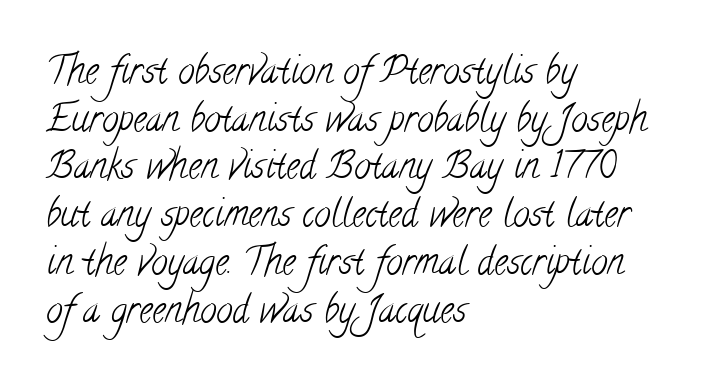
Stroke terminals: seriffed. Typeset ragged right — the left edge is the straight one. Varying glyph widths throughout — classic text-font behaviour. Standard letterfit; no display-style spreading of the glyphs. Counters stay open thanks to moderate or lighter strokes.
